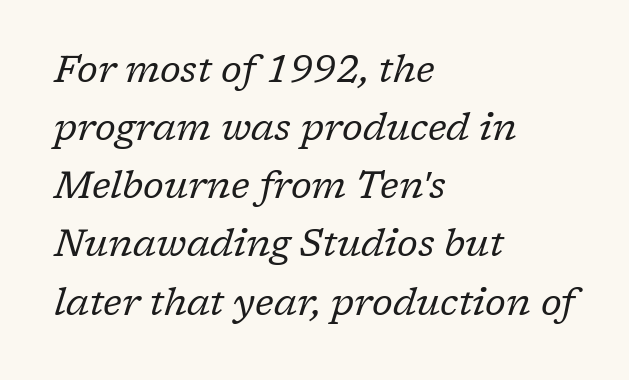
Q: Is the text bold? A: No.
Q: Is the text italic (slanted)? A: Yes, it leans right by about 17 degrees.
Q: Is the typeface a serif or a sans-serif typeface? A: Serif.
Q: Is the text underlined? A: No.
Q: How is the paragraph aligned? A: Left-aligned.
Q: Is the spacing between letters normal or unusually wide? A: Normal.
Q: Is the spacing between lines tight, normal or loose? A: Normal.
Q: Width (condensed, normal, or wide)? A: Normal.
Q: Stroke contrast? A: Low.
Q: x-height? A: Medium.
Q: Monospaced? A: No.
